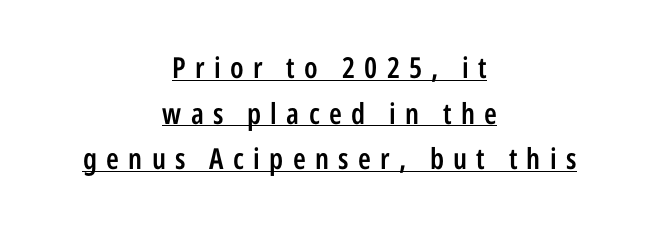
The image shows 29 px semibold, condensed sans-serif type, upright; set centered, normal line spacing (1.57x), unusually wide letter spacing (+0.32 em), underlined; low stroke contrast and a medium x-height.
